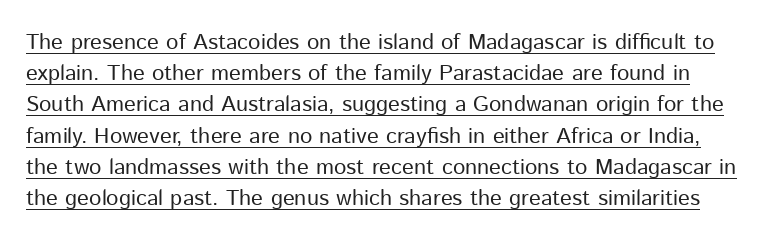
{"italic": "no", "bold": "no", "underline": "yes", "line_spacing": "normal", "line_spacing_ratio": 1.42, "letter_spacing": "normal", "letter_spacing_em": 0.0, "glyph_px": 22}
